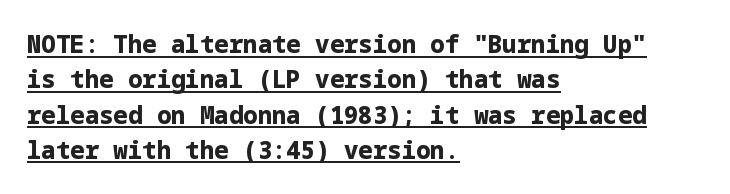
Beneath each row of characters lies a ruled line. The line-height multiplier appears to be the usual default. Thick stems and heavy bowls — unmistakably bold. The font's upright variant was chosen for this text.
